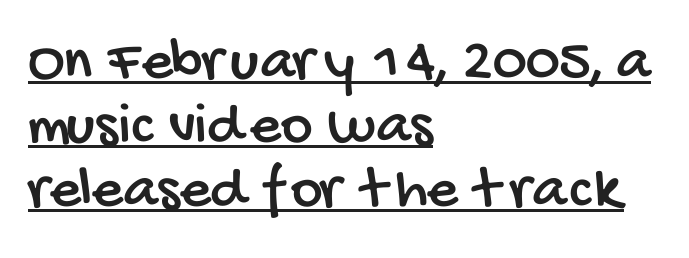
Q: Is the typeface a serif or a sans-serif typeface? A: Sans-serif.
Q: Is the text underlined? A: Yes.
Q: How is the paragraph aligned? A: Left-aligned.
Q: Is the spacing between letters normal or unusually wide? A: Normal.
Q: Is the spacing between lines tight, normal or loose? A: Tight.
Q: Width (condensed, normal, or wide)? A: Condensed.
Q: Stroke contrast? A: Low.
Q: x-height? A: Large.
Q: Monospaced? A: No.
